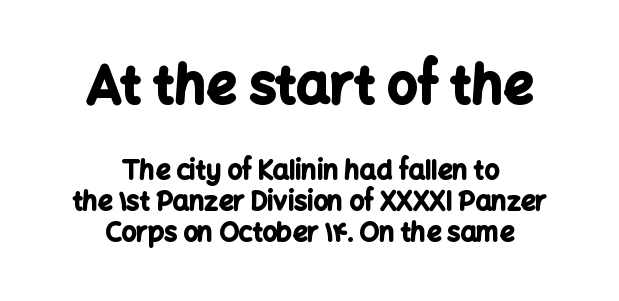
{"serif": "no", "italic": "no", "bold": "yes", "weight": "bold", "width": "normal", "stroke_contrast": "low", "x_height": "medium", "monospaced": "no", "underline": "no", "align": "center", "line_spacing_ratio": 1.2, "letter_spacing": "normal", "letter_spacing_em": 0.0, "larger_block": "first", "size_ratio": 2.04, "glyph_px": 53}
